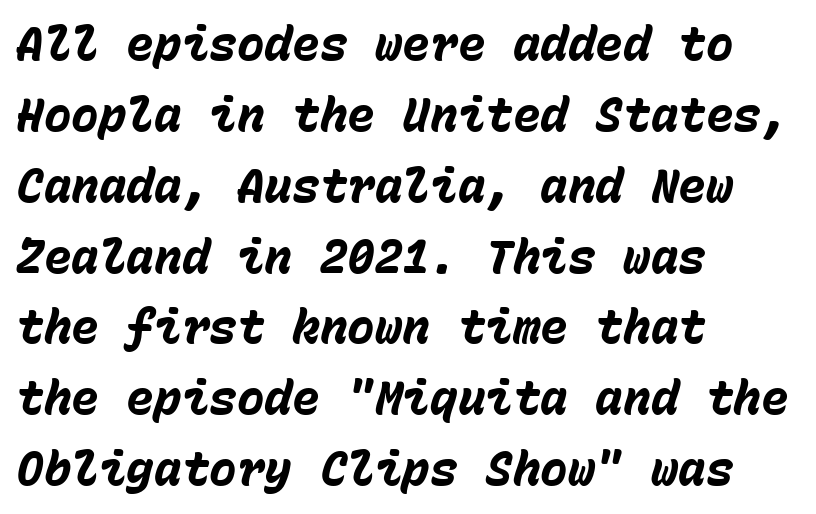
Nothing unusual about the tracking: characters are spaced as the font intends. The space directly below the letters is spotless. This sample has the even, mechanical cadence of fixed-width lettering. The rows are spaced the way most documents space them. Leftover space on each line is placed entirely after the last word. Yep, that's italic — everything's leaning.
